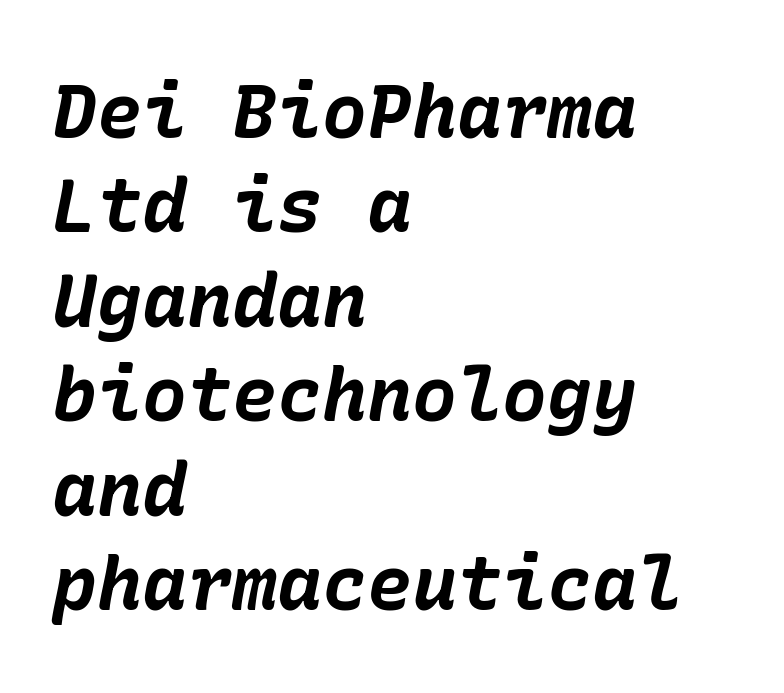
The image shows 75 px bold type, italic (leaning right); set left-aligned, normal line spacing (1.26x), normal letter spacing, not underlined; low stroke contrast and a medium x-height.
